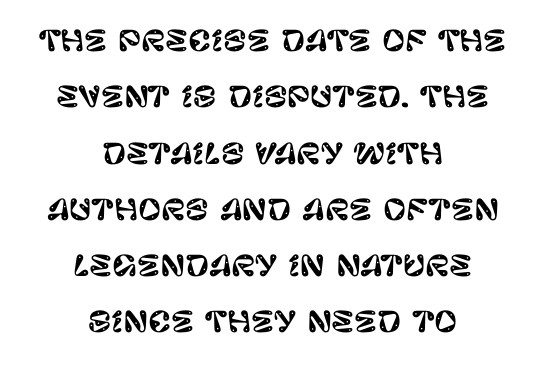
Q: Is the text italic (slanted)? A: Yes.
Q: Is the typeface a serif or a sans-serif typeface? A: Sans-serif.
Q: Is the text underlined? A: No.
Q: How is the paragraph aligned? A: Centered.
Q: Is the spacing between letters normal or unusually wide? A: Normal.
Q: Is the spacing between lines tight, normal or loose? A: Loose.
Q: Width (condensed, normal, or wide)? A: Normal.
Q: Stroke contrast? A: Low.
Q: x-height? A: Large.
Q: Monospaced? A: No.
